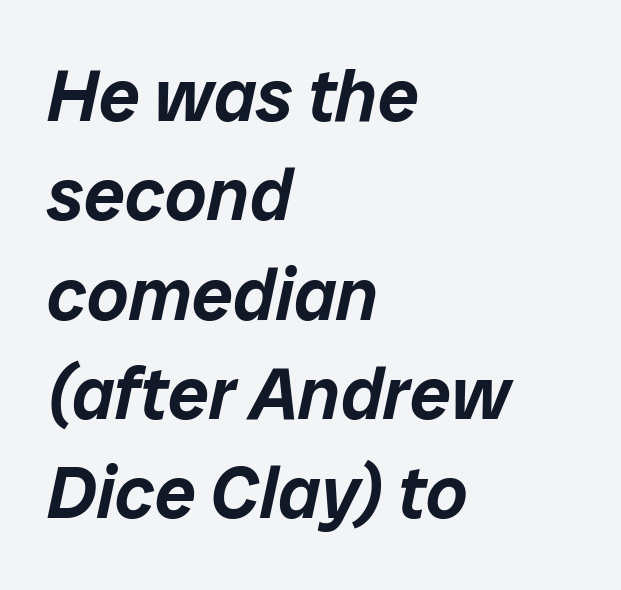
{"italic": "yes", "lean": "right", "slant_degrees": 12, "width": "normal", "stroke_contrast": "low", "x_height": "medium", "monospaced": "no", "underline": "no", "align": "left", "line_spacing": "normal", "line_spacing_ratio": 1.36, "letter_spacing": "normal", "letter_spacing_em": 0.0, "glyph_px": 73}
